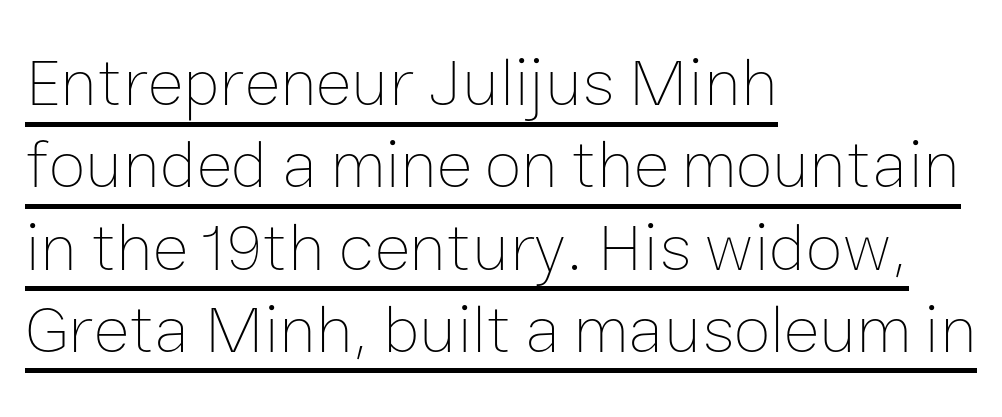
{"italic": "no", "bold": "no", "weight": "thin", "width": "normal", "stroke_contrast": "low", "x_height": "medium", "monospaced": "no", "underline": "yes", "align": "left", "line_spacing_ratio": 1.21, "letter_spacing": "normal", "letter_spacing_em": 0.0, "glyph_px": 68}
